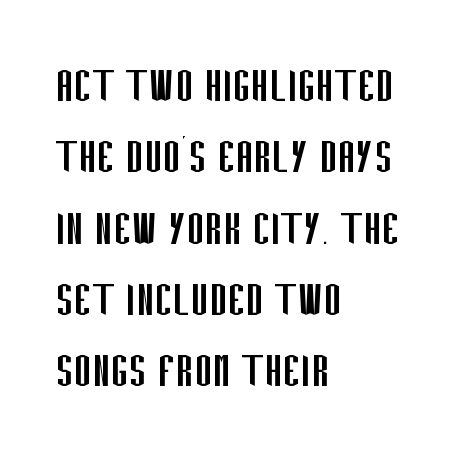
Q: Is the text bold? A: No.
Q: Is the text italic (slanted)? A: No, it is upright.
Q: Is the typeface a serif or a sans-serif typeface? A: Sans-serif.
Q: Is the text underlined? A: No.
Q: How is the paragraph aligned? A: Left-aligned.
Q: Is the spacing between letters normal or unusually wide? A: Normal.
Q: Is the spacing between lines tight, normal or loose? A: Normal.
Q: Width (condensed, normal, or wide)? A: Condensed.
Q: Stroke contrast? A: Low.
Q: x-height? A: Large.
Q: Monospaced? A: No.
